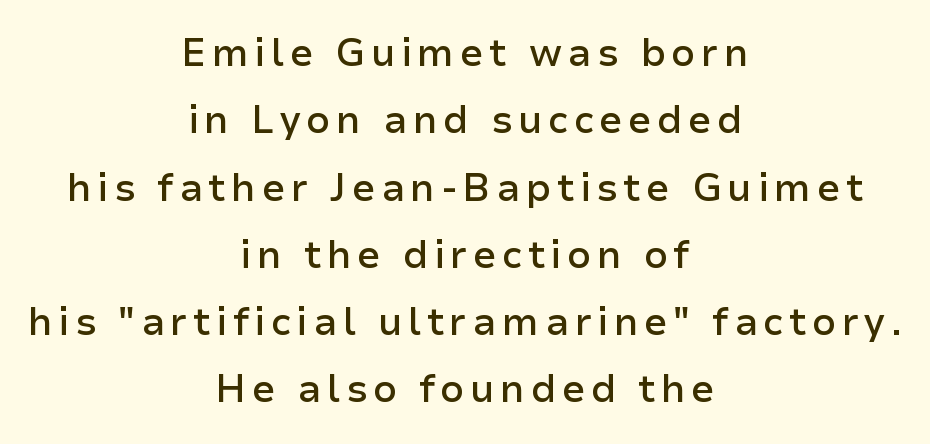
The image shows 38 px semibold sans-serif type, upright; set centered, line spacing 1.77x, not underlined; low stroke contrast and a medium x-height.
